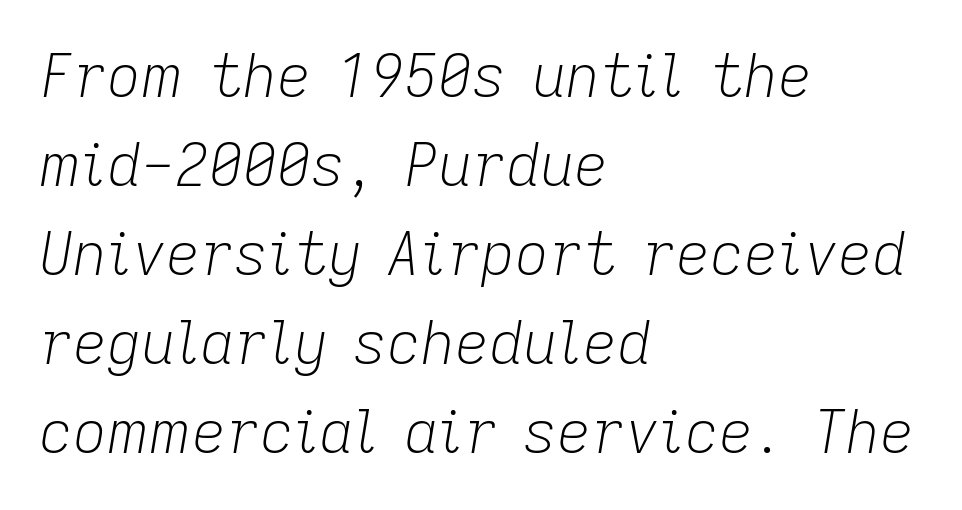
{"italic": "yes", "lean": "right", "slant_degrees": 9, "bold": "no", "weight": "light", "width": "normal", "stroke_contrast": "low", "x_height": "medium", "monospaced": "no", "underline": "no", "align": "left", "line_spacing": "normal", "line_spacing_ratio": 1.51, "letter_spacing": "normal", "letter_spacing_em": 0.0, "glyph_px": 59}
